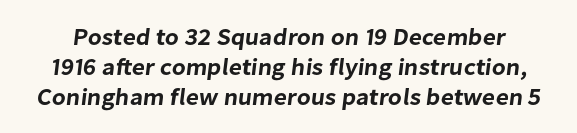
Q: Is the text underlined? A: No.
Q: Is the spacing between letters normal or unusually wide? A: Normal.
Q: Is the spacing between lines tight, normal or loose? A: Normal.
